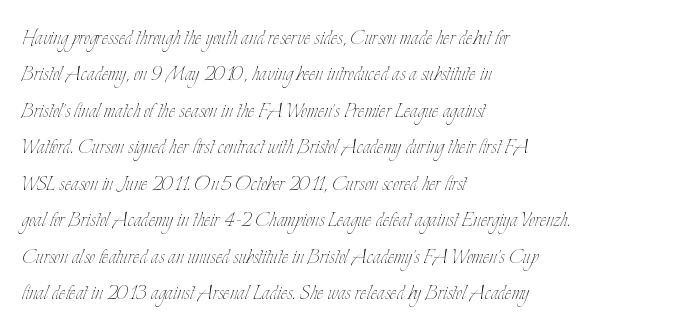
The passage shown has conventional tracking throughout. The zone under the glyphs is completely vacant. The lines are quadded left. These glyphs show unthickened strokes, regular width or finer. Rows of type keep a routine distance in the vertical direction.
